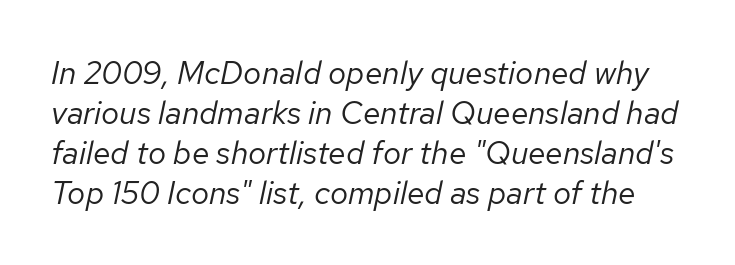
The image shows 32 px regular-weight type, italic (leaning right); set normal line spacing (1.25x), normal letter spacing, not underlined; low stroke contrast and a medium x-height.
